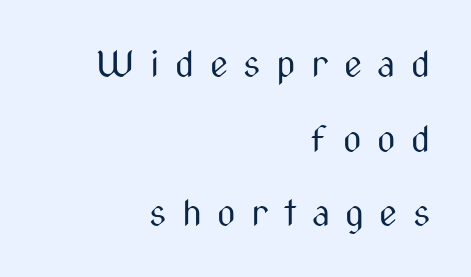
{"serif": "no", "italic": "no", "bold": "no", "weight": "regular", "width": "condensed", "stroke_contrast": "medium", "x_height": "medium", "monospaced": "no", "underline": "no", "align": "right", "line_spacing": "loose", "line_spacing_ratio": 2.07, "letter_spacing": "wide", "letter_spacing_em": 0.43, "glyph_px": 36}
